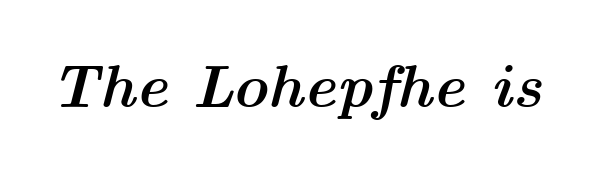
Is the letter spacing exaggerated? No — it looks like the ordinary default. These lines are rendered in a variable-pitch font. Rule under the text: the space is simply empty. This is oblique type, the kind used for emphasis or titles.
